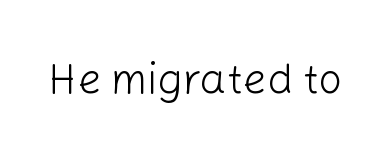
Q: Is the text bold? A: No.
Q: Is the text italic (slanted)? A: No, it is upright.
Q: Is the typeface a serif or a sans-serif typeface? A: Sans-serif.
Q: Is the text underlined? A: No.
Q: Is the spacing between letters normal or unusually wide? A: Normal.
Q: Width (condensed, normal, or wide)? A: Normal.
Q: Stroke contrast? A: Low.
Q: x-height? A: Medium.
Q: Monospaced? A: No.
